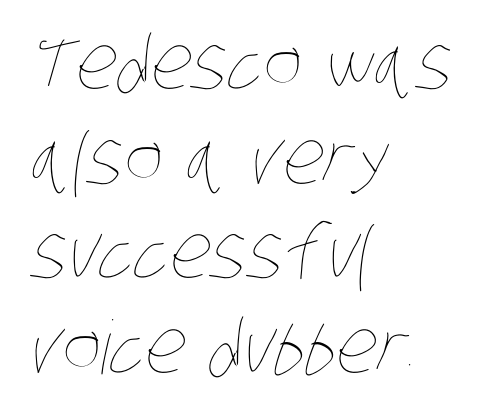
Q: Is the text bold? A: No.
Q: Is the text underlined? A: No.
Q: How is the paragraph aligned? A: Left-aligned.
Q: Is the spacing between letters normal or unusually wide? A: Normal.
Q: Is the spacing between lines tight, normal or loose? A: Normal.
Q: Width (condensed, normal, or wide)? A: Condensed.
Q: Stroke contrast? A: Low.
Q: x-height? A: Large.
Q: Monospaced? A: No.
